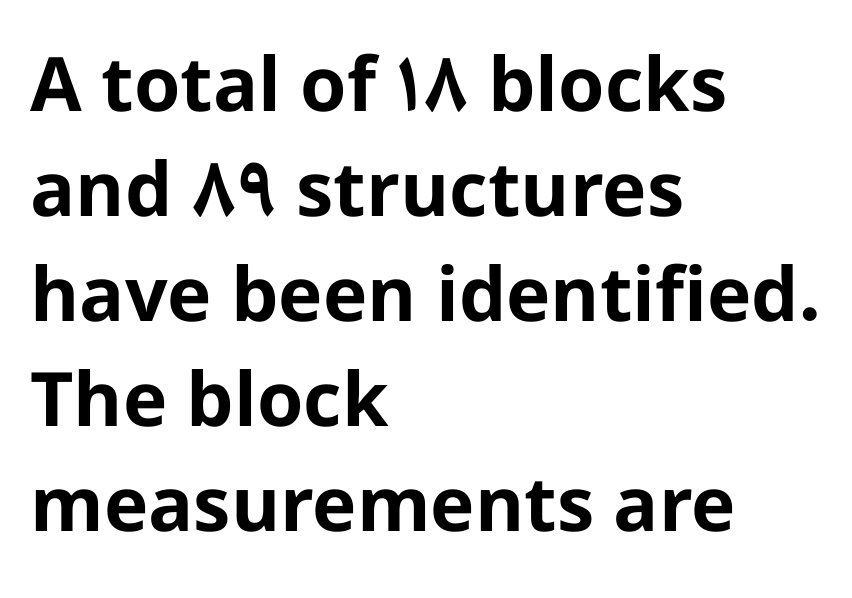
The image shows 75 px bold sans-serif type, upright; set left-aligned, normal line spacing (1.4x), normal letter spacing, not underlined; low stroke contrast and a medium x-height.
